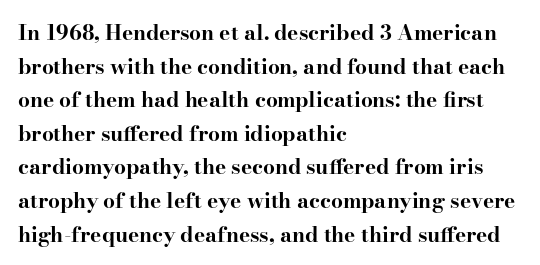
The image shows 21 px bold type, upright; set left-aligned, normal line spacing (1.6x), normal letter spacing, not underlined.
